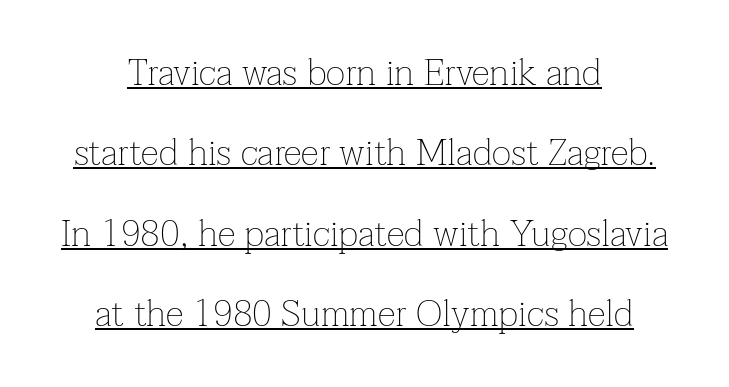
{"serif": "yes", "italic": "no", "bold": "no", "weight": "thin", "width": "normal", "stroke_contrast": "low", "x_height": "medium", "monospaced": "no", "underline": "yes", "align": "center", "line_spacing": "loose", "line_spacing_ratio": 2.17, "letter_spacing": "normal", "letter_spacing_em": 0.0, "glyph_px": 37}
